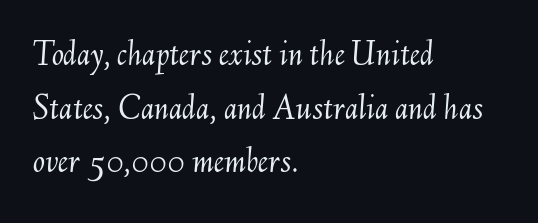
Nobody touched the tracking dial on this one. Is the type slanted? Yes — the strokes lean at a clear angle. Every row of glyphs begins at an identical x-position on the left. The area under the type is left untouched.
